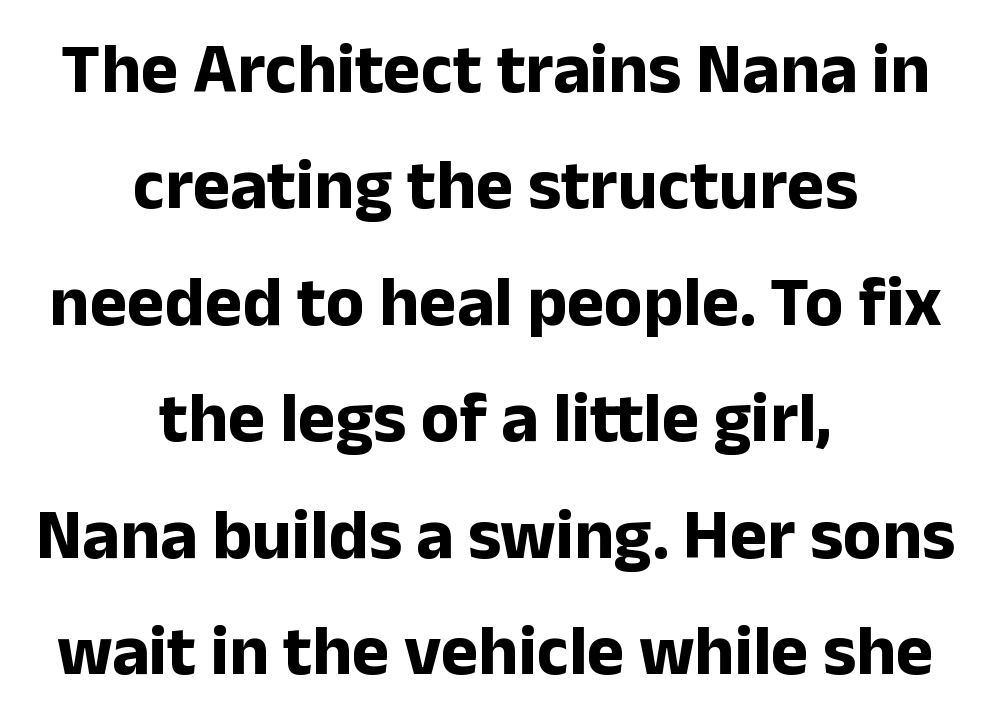
The image shows 71 px bold sans-serif type, upright; set centered, normal line spacing (1.64x), normal letter spacing, not underlined; low stroke contrast and a medium x-height.
